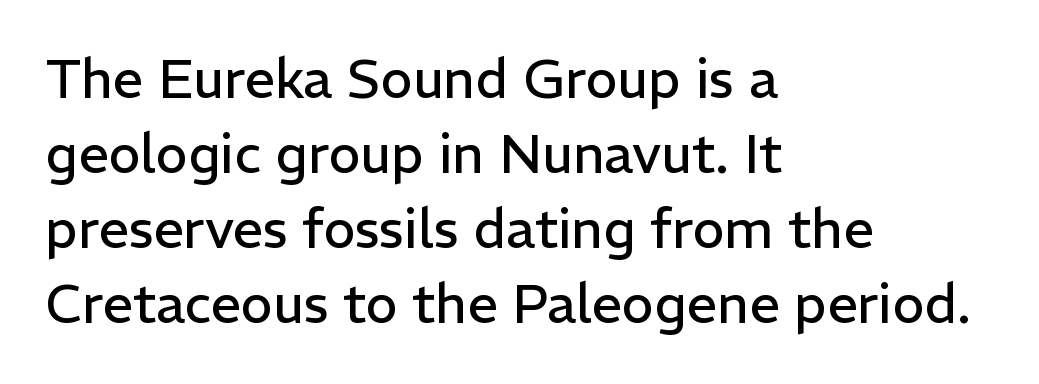
The image shows 54 px regular-weight sans-serif type, upright; set left-aligned, normal line spacing (1.39x), normal letter spacing, not underlined; low stroke contrast and a medium x-height.
